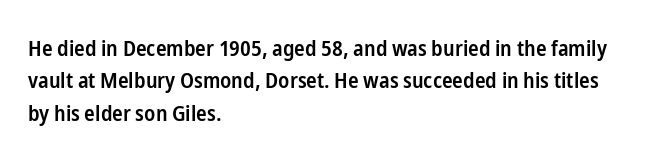
Q: Is the text bold? A: Semi-bold.
Q: Is the text italic (slanted)? A: No, it is upright.
Q: Is the text underlined? A: No.
Q: How is the paragraph aligned? A: Left-aligned.
Q: Is the spacing between letters normal or unusually wide? A: Normal.
Q: Is the spacing between lines tight, normal or loose? A: Normal.
